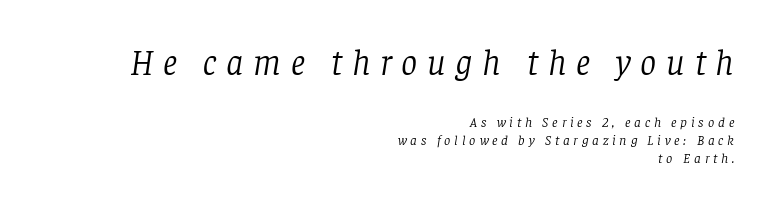
The rendering uses natural spacing where letterforms have individual widths. Look at the tracking — it's clearly loosened, letters drifting apart. Letters rest on an invisible, unmarked baseline. Typographically, this falls in the serif category. The typeface has the unassuming heft of standard copy or less. Is the block centered? No — it sits flush against the right margin.
